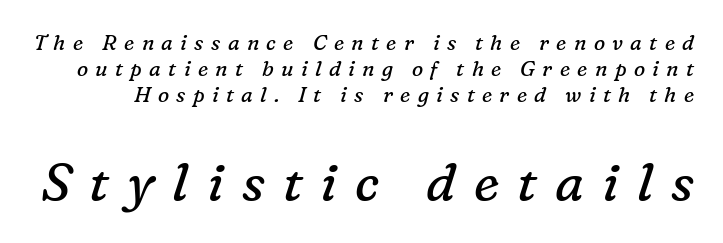
Q: Is the text bold? A: No.
Q: Is the text italic (slanted)? A: Yes, it leans right by about 16 degrees.
Q: Is the typeface a serif or a sans-serif typeface? A: Serif.
Q: Is the text underlined? A: No.
Q: Is the spacing between letters normal or unusually wide? A: Unusually wide.
Q: Which block of text is set in a larger size, the first (top) or the second (bottom)? A: The second (bottom) one.
Q: Width (condensed, normal, or wide)? A: Normal.
Q: Stroke contrast? A: Low.
Q: x-height? A: Medium.
Q: Monospaced? A: No.
